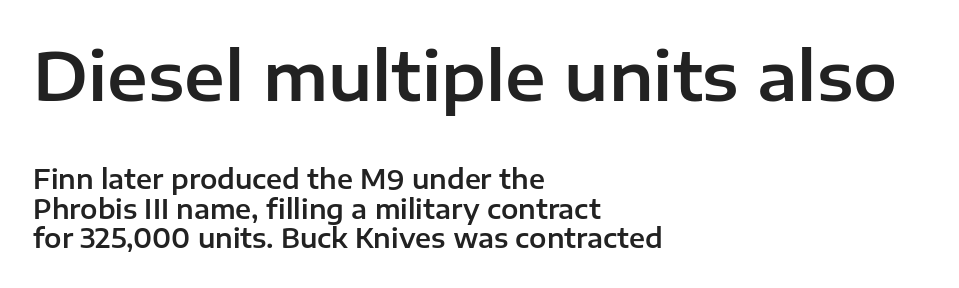
The image shows 66 px sans-serif type, upright; set left-aligned, tight line spacing (1.15x), normal letter spacing, not underlined; the first (top) block is 2.54x larger; low stroke contrast and a medium x-height.
